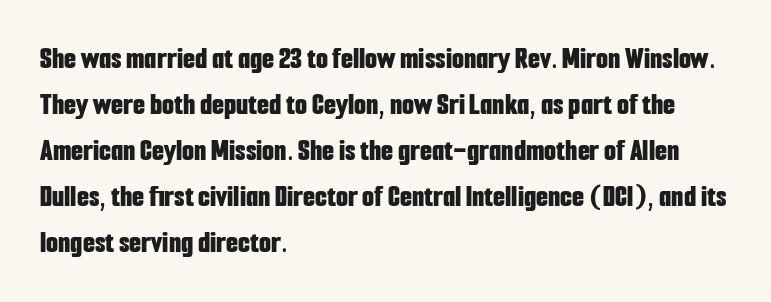
{"serif": "no", "italic": "no", "bold": "yes", "weight": "bold", "width": "condensed", "stroke_contrast": "low", "x_height": "medium", "monospaced": "no", "underline": "no", "align": "left", "line_spacing": "normal", "line_spacing_ratio": 1.48, "letter_spacing": "normal", "letter_spacing_em": 0.0, "glyph_px": 31}
